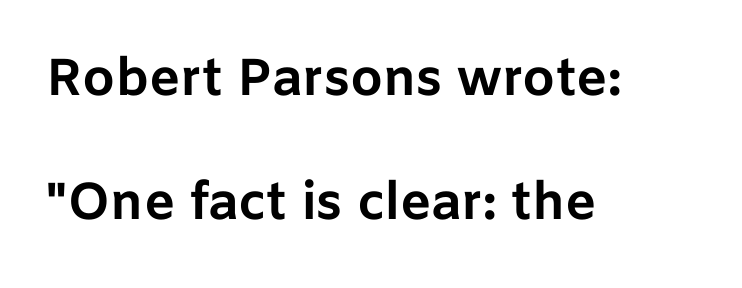
Q: Is the text bold? A: Yes.
Q: Is the text italic (slanted)? A: No, it is upright.
Q: Is the typeface a serif or a sans-serif typeface? A: Sans-serif.
Q: Is the text underlined? A: No.
Q: How is the paragraph aligned? A: Left-aligned.
Q: Is the spacing between letters normal or unusually wide? A: Normal.
Q: Is the spacing between lines tight, normal or loose? A: Loose.
Q: Width (condensed, normal, or wide)? A: Normal.
Q: Stroke contrast? A: Low.
Q: x-height? A: Medium.
Q: Monospaced? A: No.
